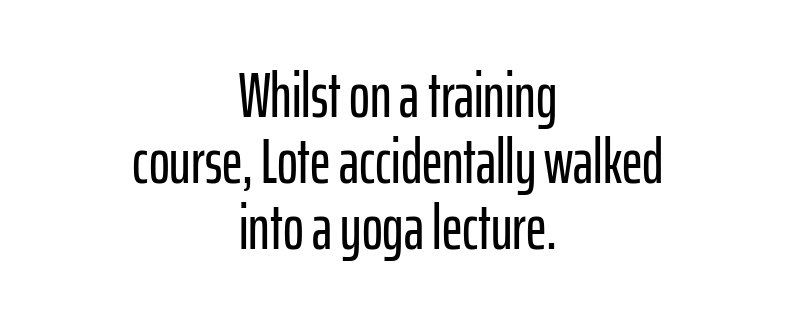
The image shows 63 px condensed sans-serif type, upright; set centered, tight line spacing (1.05x), normal letter spacing, not underlined; low stroke contrast and a medium x-height.
